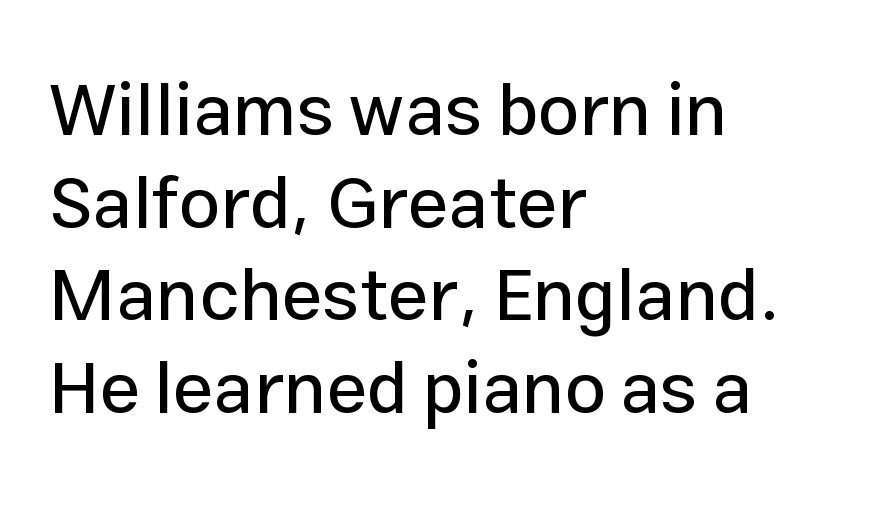
The image shows 73 px sans-serif type, upright; set left-aligned, normal line spacing (1.27x), normal letter spacing, not underlined; low stroke contrast and a medium x-height.
